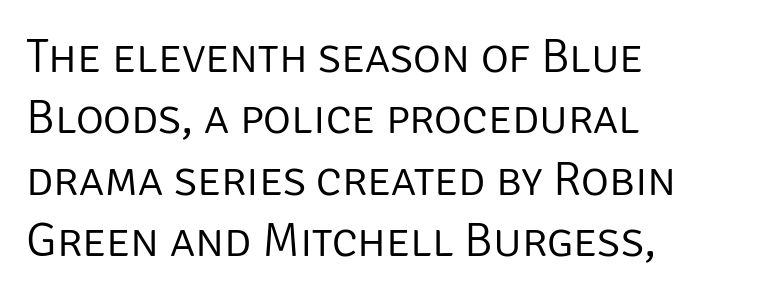
The image shows 48 px light sans-serif type, upright; set left-aligned, normal line spacing (1.28x), normal letter spacing, not underlined; low stroke contrast and a large x-height.
